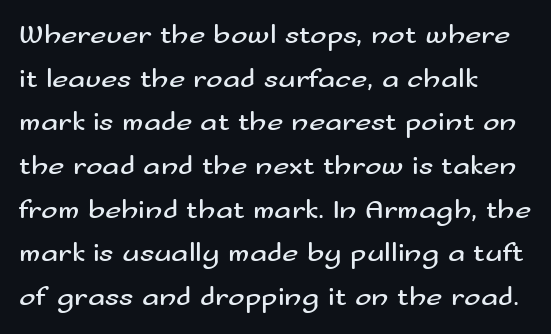
The image shows 28 px regular-weight, wide sans-serif type, upright; set left-aligned, normal line spacing (1.56x), normal letter spacing, not underlined; medium stroke contrast and a small x-height.
